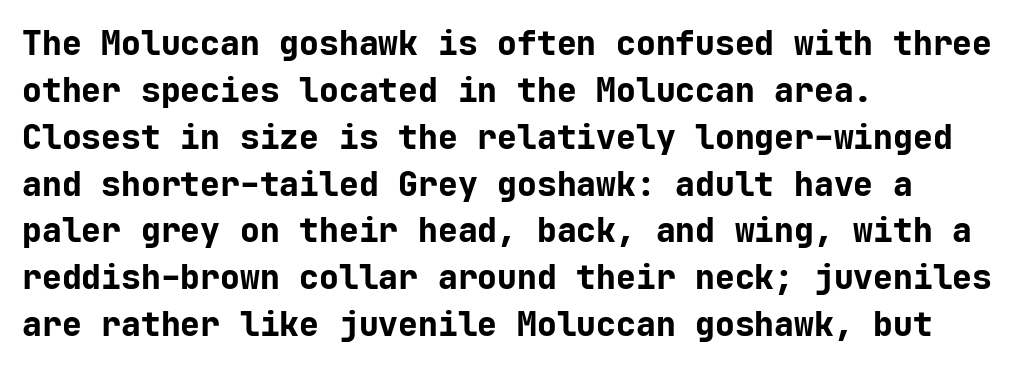
{"serif": "no", "italic": "no", "bold": "yes", "weight": "bold", "width": "normal", "stroke_contrast": "low", "x_height": "medium", "monospaced": "yes", "underline": "no", "align": "left", "line_spacing": "normal", "line_spacing_ratio": 1.42, "letter_spacing": "normal", "letter_spacing_em": 0.0, "glyph_px": 33}
